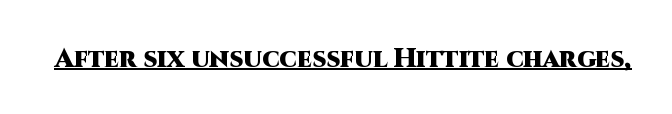
Q: Is the text bold? A: Yes.
Q: Is the text italic (slanted)? A: No, it is upright.
Q: Is the text underlined? A: Yes.
Q: Is the spacing between letters normal or unusually wide? A: Normal.
